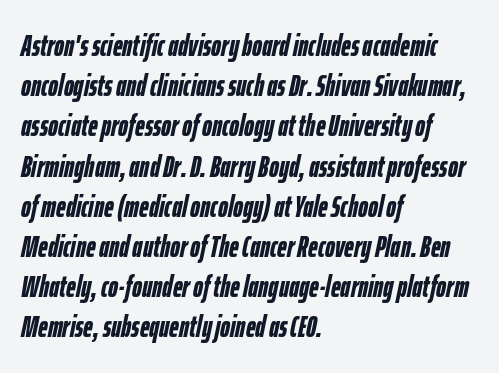
The image shows 30 px semibold, condensed type, italic (leaning right); set left-aligned, normal line spacing (1.34x), normal letter spacing, not underlined; low stroke contrast and a medium x-height.
